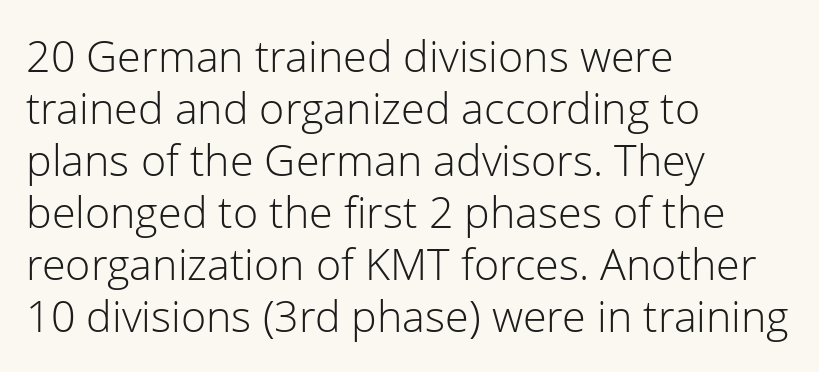
The image shows 43 px light sans-serif type, upright; set left-aligned, line spacing 1.21x, normal letter spacing, not underlined; low stroke contrast and a medium x-height.
